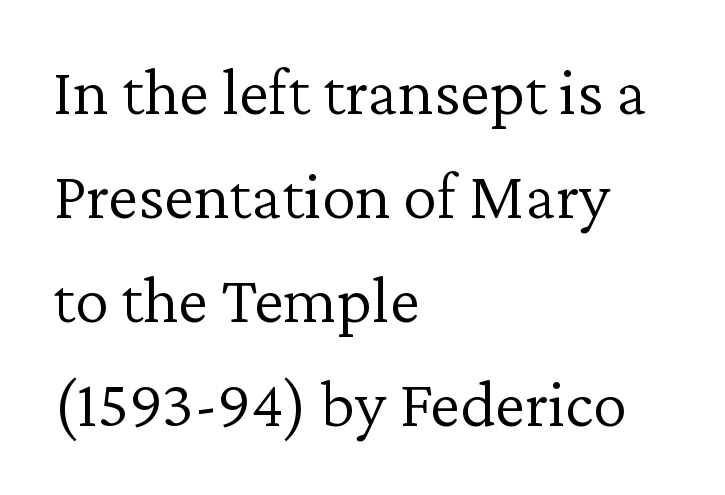
{"serif": "yes", "italic": "no", "bold": "no", "weight": "light", "width": "normal", "stroke_contrast": "low", "x_height": "medium", "monospaced": "no", "underline": "no", "align": "left", "line_spacing": "normal", "line_spacing_ratio": 1.53, "letter_spacing": "normal", "letter_spacing_em": 0.0, "glyph_px": 68}
